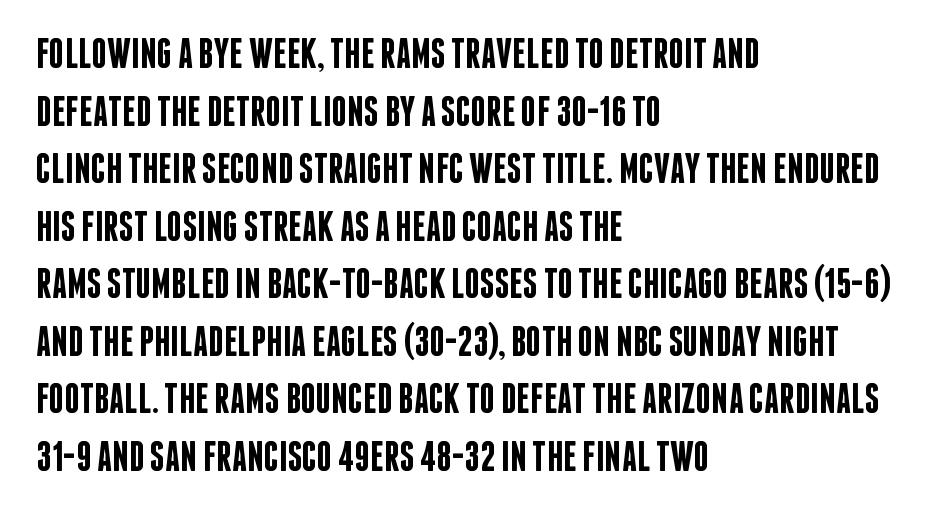
{"serif": "no", "italic": "no", "bold": "semi", "weight": "semibold", "width": "condensed", "stroke_contrast": "low", "x_height": "large", "monospaced": "no", "underline": "no", "align": "left", "line_spacing": "normal", "line_spacing_ratio": 1.37, "letter_spacing": "normal", "letter_spacing_em": 0.0, "glyph_px": 42}
